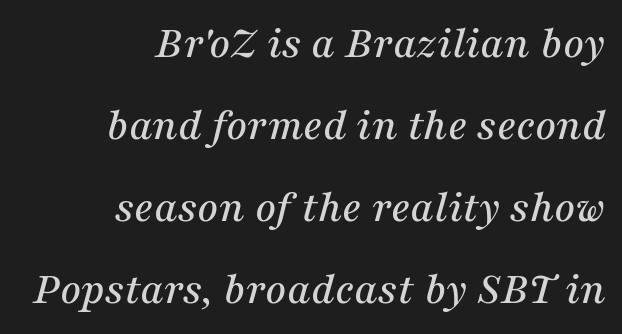
The image shows 46 px serif type, italic (leaning right); set right-aligned, line spacing 1.78x, normal letter spacing, not underlined; medium stroke contrast and a medium x-height.
